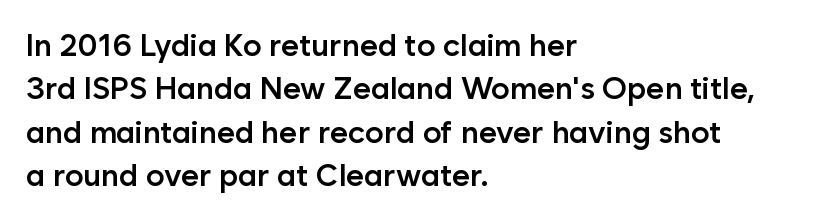
Q: Is the text bold? A: Semi-bold.
Q: Is the text italic (slanted)? A: No, it is upright.
Q: Is the typeface a serif or a sans-serif typeface? A: Sans-serif.
Q: Is the text underlined? A: No.
Q: How is the paragraph aligned? A: Left-aligned.
Q: Is the spacing between letters normal or unusually wide? A: Normal.
Q: Is the spacing between lines tight, normal or loose? A: Normal.
Q: Width (condensed, normal, or wide)? A: Normal.
Q: Stroke contrast? A: Low.
Q: x-height? A: Medium.
Q: Monospaced? A: No.
